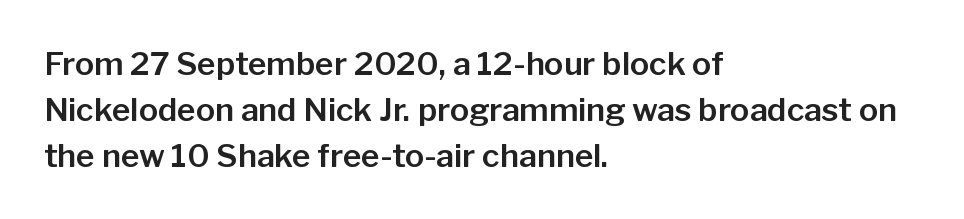
{"serif": "no", "italic": "no", "width": "normal", "stroke_contrast": "low", "x_height": "medium", "monospaced": "no", "underline": "no", "align": "left", "line_spacing": "normal", "line_spacing_ratio": 1.43, "letter_spacing": "normal", "letter_spacing_em": 0.0, "glyph_px": 32}
